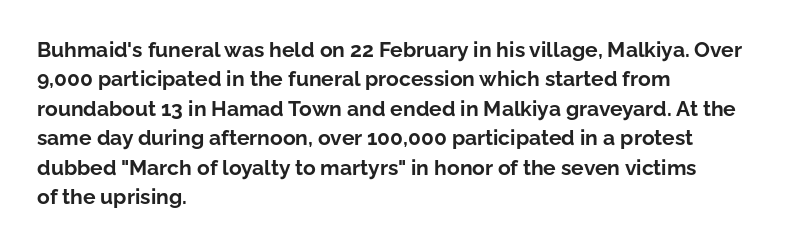
The image shows 21 px bold type, upright; set left-aligned, normal line spacing (1.4x), normal letter spacing, not underlined.
